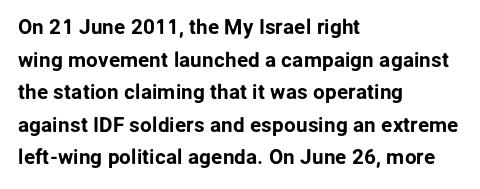
The image shows 21 px text type, upright; set left-aligned, normal line spacing (1.55x), normal letter spacing, not underlined.
